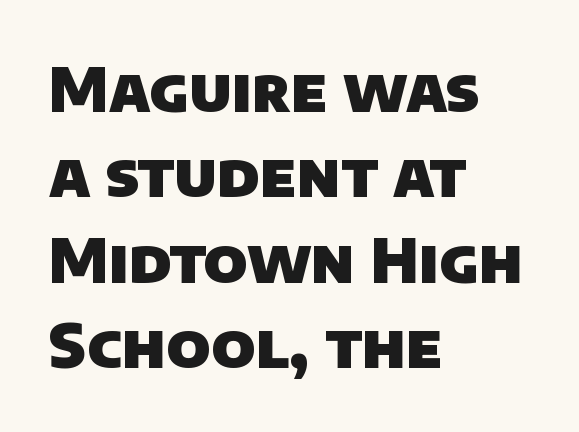
{"serif": "no", "bold": "yes", "weight": "heavy", "width": "normal", "stroke_contrast": "low", "x_height": "large", "monospaced": "no", "underline": "no", "align": "left", "line_spacing": "normal", "line_spacing_ratio": 1.4, "letter_spacing": "normal", "letter_spacing_em": 0.0, "glyph_px": 61}
